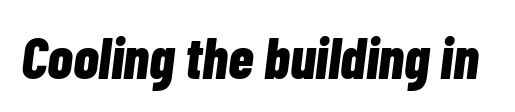
Q: Is the text bold? A: Yes.
Q: Is the text italic (slanted)? A: Yes, it leans right by about 7 degrees.
Q: Is the text underlined? A: No.
Q: Is the spacing between letters normal or unusually wide? A: Normal.
Q: Width (condensed, normal, or wide)? A: Condensed.
Q: Stroke contrast? A: Low.
Q: x-height? A: Medium.
Q: Monospaced? A: No.
